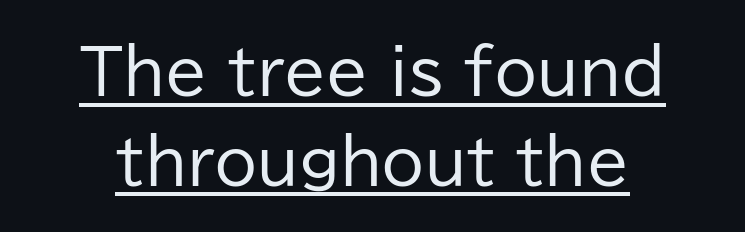
The image shows 61 px regular-weight sans-serif type, upright; set normal line spacing (1.47x), normal letter spacing, underlined; low stroke contrast and a medium x-height.
